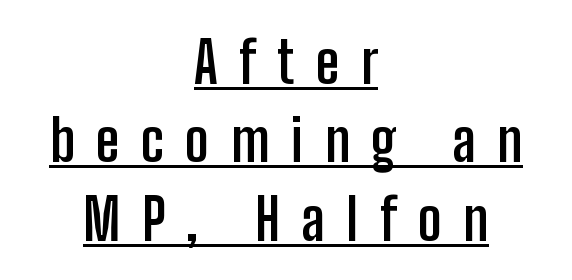
Between one letter and the next there's a generous, obvious gap. Upright lettering throughout. Stroke thickness is high; the sample reads as a true bold. The rendering uses natural spacing where letterforms have individual widths. Each line of the rendering has a horizontal stroke beneath the glyphs. Compared with typical paragraphs, the rows here are spaced about the same.
